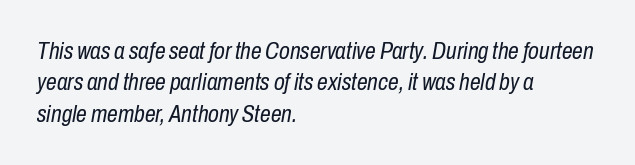
{"italic": "yes", "lean": "right", "slant_degrees": 10, "bold": "no", "underline": "no", "align": "left", "line_spacing": "normal", "line_spacing_ratio": 1.31, "letter_spacing": "normal", "letter_spacing_em": 0.0, "glyph_px": 24}
